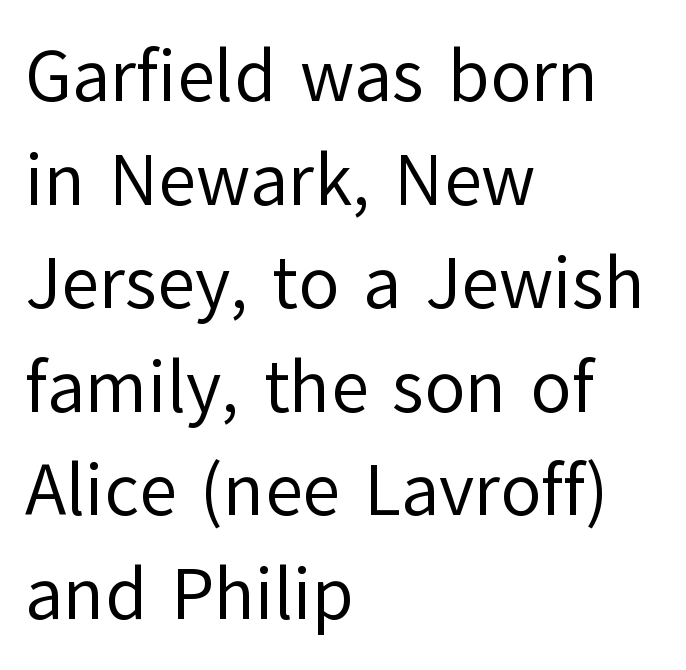
{"serif": "no", "italic": "no", "bold": "no", "weight": "regular", "width": "normal", "stroke_contrast": "low", "x_height": "medium", "monospaced": "no", "underline": "no", "align": "left", "line_spacing": "normal", "line_spacing_ratio": 1.4, "letter_spacing": "normal", "letter_spacing_em": 0.0, "glyph_px": 74}
